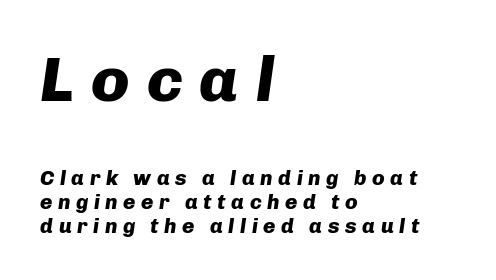
Q: Is the text bold? A: Yes.
Q: Is the text italic (slanted)? A: Yes, it leans right by about 8 degrees.
Q: Is the text underlined? A: No.
Q: How is the paragraph aligned? A: Left-aligned.
Q: Is the spacing between letters normal or unusually wide? A: Unusually wide.
Q: Is the spacing between lines tight, normal or loose? A: Tight.
Q: Which block of text is set in a larger size, the first (top) or the second (bottom)? A: The first (top) one.
Q: Width (condensed, normal, or wide)? A: Normal.
Q: Stroke contrast? A: Low.
Q: x-height? A: Medium.
Q: Monospaced? A: No.
